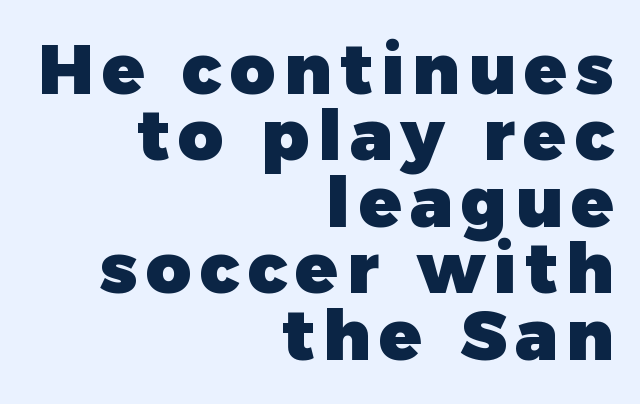
Q: Is the text bold? A: Yes.
Q: Is the text italic (slanted)? A: No, it is upright.
Q: Is the typeface a serif or a sans-serif typeface? A: Sans-serif.
Q: Is the text underlined? A: No.
Q: How is the paragraph aligned? A: Right-aligned.
Q: Is the spacing between lines tight, normal or loose? A: Tight.
Q: Width (condensed, normal, or wide)? A: Normal.
Q: Stroke contrast? A: Low.
Q: x-height? A: Medium.
Q: Monospaced? A: No.
